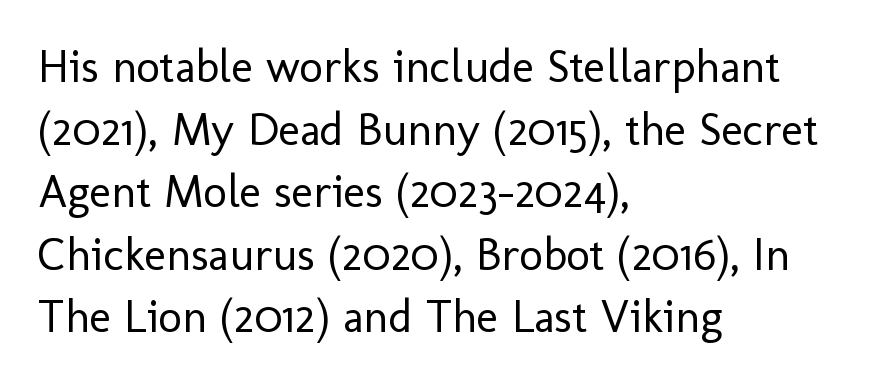
{"serif": "no", "italic": "no", "bold": "no", "weight": "regular", "width": "normal", "stroke_contrast": "low", "x_height": "medium", "monospaced": "no", "underline": "no", "align": "left", "line_spacing": "normal", "line_spacing_ratio": 1.36, "letter_spacing": "normal", "letter_spacing_em": 0.0, "glyph_px": 46}
